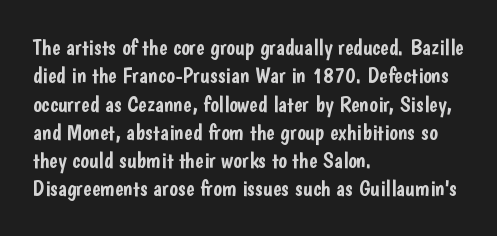
Q: Is the text italic (slanted)? A: No, it is upright.
Q: Is the text underlined? A: No.
Q: How is the paragraph aligned? A: Left-aligned.
Q: Is the spacing between letters normal or unusually wide? A: Normal.
